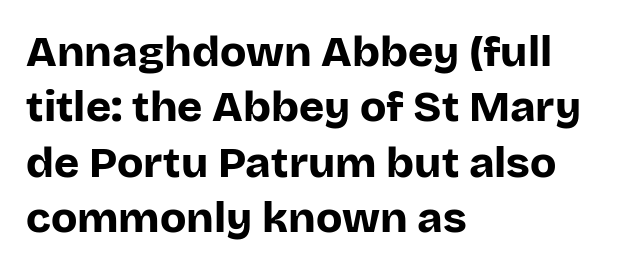
{"serif": "no", "italic": "no", "bold": "yes", "weight": "bold", "width": "normal", "stroke_contrast": "low", "x_height": "large", "monospaced": "no", "underline": "no", "align": "left", "line_spacing": "normal", "line_spacing_ratio": 1.29, "letter_spacing": "normal", "letter_spacing_em": 0.0, "glyph_px": 43}
